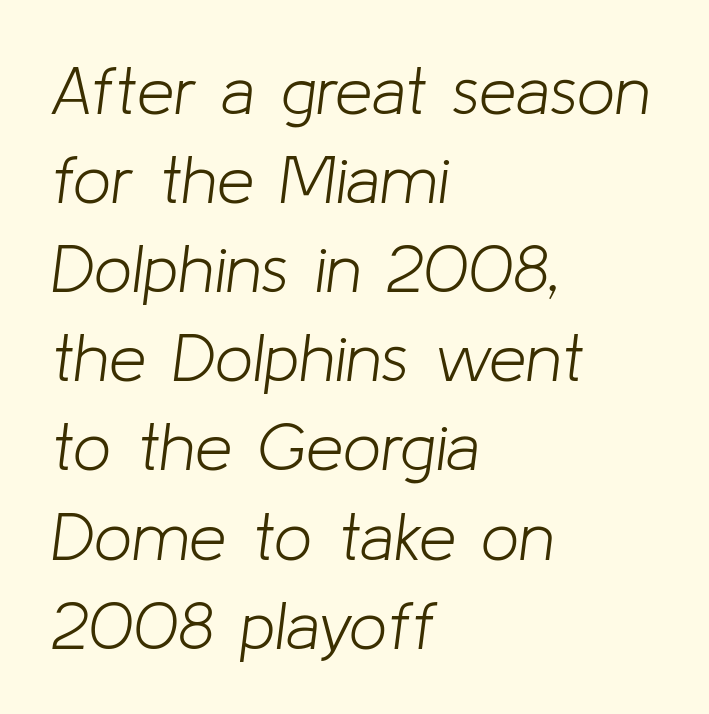
The image shows 67 px light type, italic (leaning right); set left-aligned, normal line spacing (1.33x), normal letter spacing, not underlined; low stroke contrast and a medium x-height.
